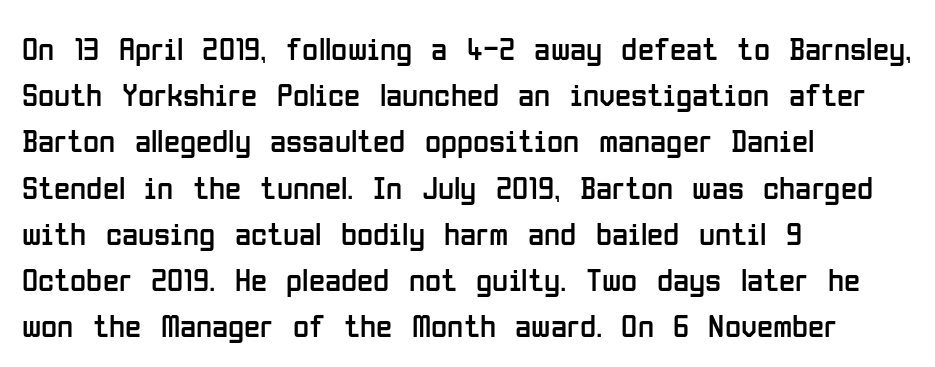
The image shows 33 px regular-weight, condensed sans-serif type, upright; set left-aligned, normal line spacing (1.4x), normal letter spacing, not underlined; low stroke contrast and a medium x-height.
